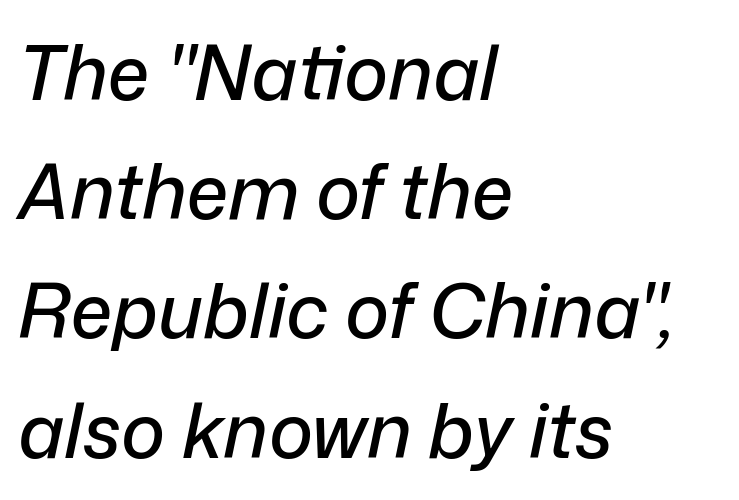
The image shows 75 px text type, italic (leaning right); set left-aligned, normal line spacing (1.59x), normal letter spacing, not underlined; low stroke contrast and a medium x-height.
